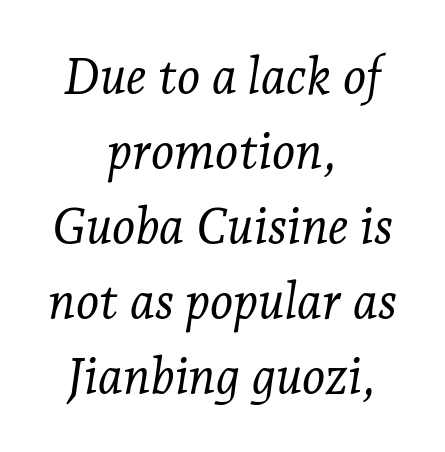
Words float on clear page, feet unadorned. A light-to-regular cut is what we see here. Looks like regular typesetting: each glyph gets only the width it needs. The type is set solid horizontally, with unmodified tracking. Which margin do the lines hug? Neither — every line sits in the middle.
